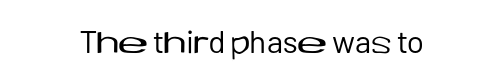
Q: Is the text bold? A: No.
Q: Is the text italic (slanted)? A: No, it is upright.
Q: Is the typeface a serif or a sans-serif typeface? A: Sans-serif.
Q: Is the text underlined? A: No.
Q: How is the paragraph aligned? A: Centered.
Q: Is the spacing between letters normal or unusually wide? A: Normal.
Q: Width (condensed, normal, or wide)? A: Normal.
Q: Stroke contrast? A: Low.
Q: x-height? A: Medium.
Q: Monospaced? A: No.
